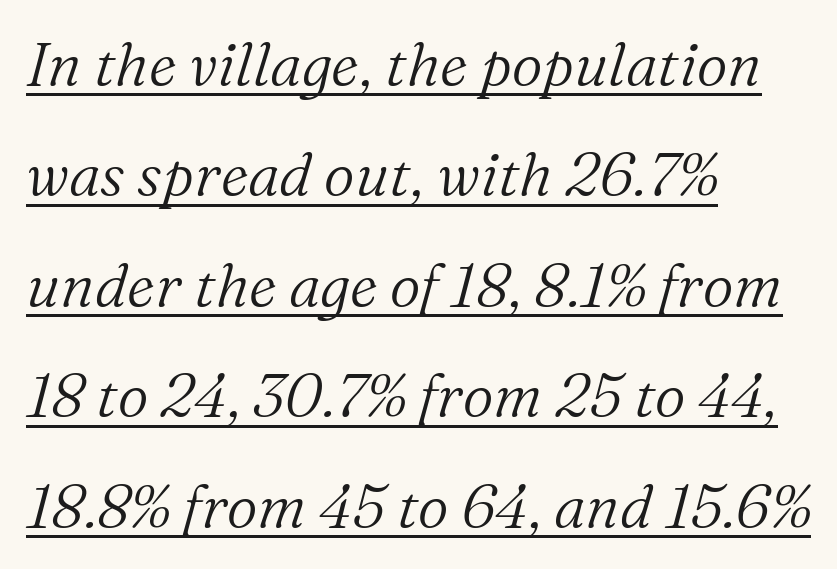
Q: Is the text bold? A: No.
Q: Is the text italic (slanted)? A: Yes, it leans right by about 16 degrees.
Q: Is the typeface a serif or a sans-serif typeface? A: Serif.
Q: Is the text underlined? A: Yes.
Q: How is the paragraph aligned? A: Left-aligned.
Q: Is the spacing between letters normal or unusually wide? A: Normal.
Q: Width (condensed, normal, or wide)? A: Normal.
Q: Stroke contrast? A: Medium.
Q: x-height? A: Medium.
Q: Monospaced? A: No.
